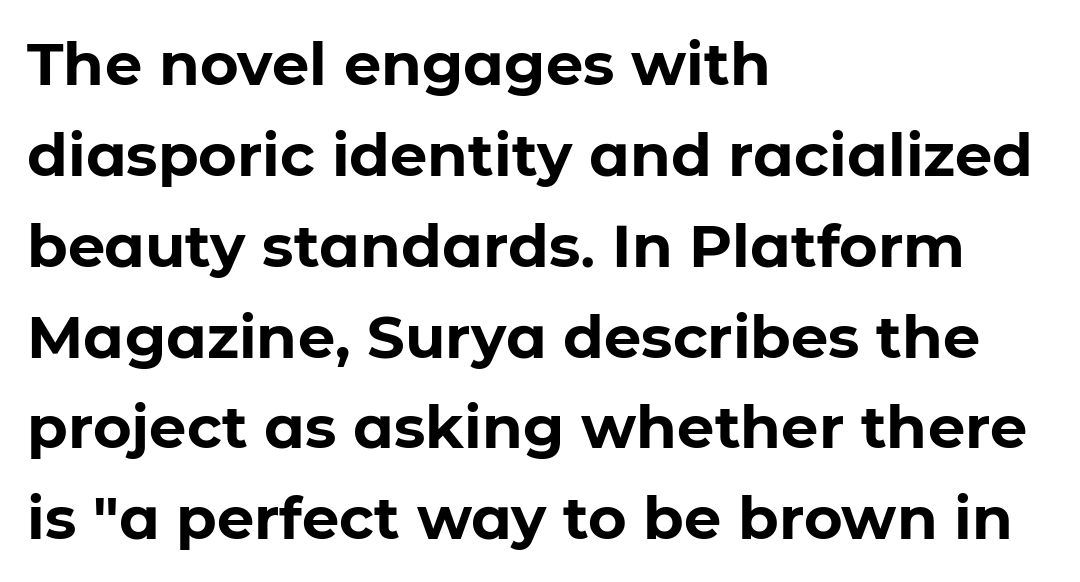
The image shows 59 px bold sans-serif type, upright; set left-aligned, normal line spacing (1.54x), normal letter spacing, not underlined; low stroke contrast and a medium x-height.
